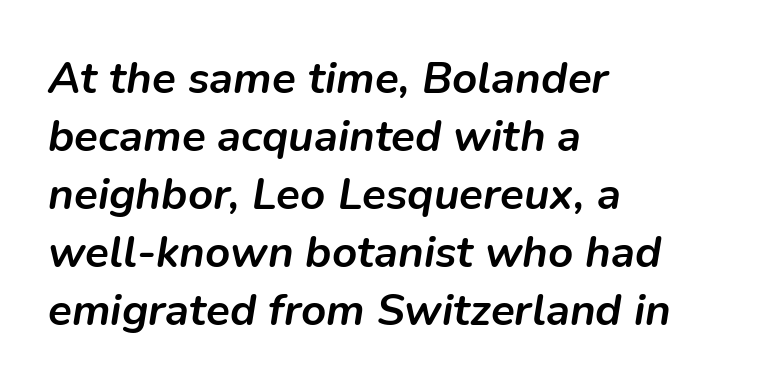
Q: Is the text bold? A: Yes.
Q: Is the text italic (slanted)? A: Yes, it leans right by about 9 degrees.
Q: Is the text underlined? A: No.
Q: How is the paragraph aligned? A: Left-aligned.
Q: Is the spacing between letters normal or unusually wide? A: Normal.
Q: Is the spacing between lines tight, normal or loose? A: Normal.
Q: Width (condensed, normal, or wide)? A: Normal.
Q: Stroke contrast? A: Low.
Q: x-height? A: Medium.
Q: Monospaced? A: No.
